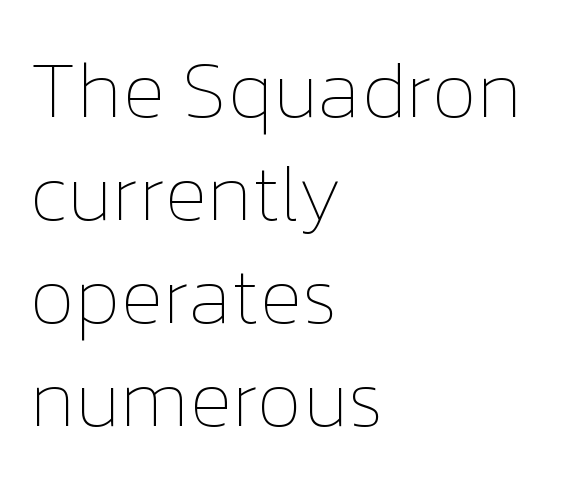
{"italic": "no", "bold": "no", "weight": "thin", "width": "normal", "stroke_contrast": "low", "x_height": "medium", "monospaced": "no", "underline": "no", "align": "left", "line_spacing": "normal", "line_spacing_ratio": 1.32, "letter_spacing": "normal", "letter_spacing_em": 0.0, "glyph_px": 78}
